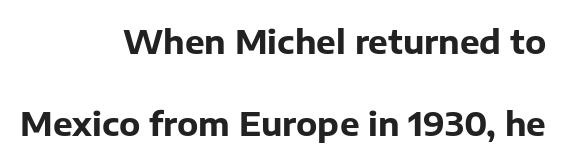
Q: Is the text bold? A: Yes.
Q: Is the text italic (slanted)? A: No, it is upright.
Q: Is the typeface a serif or a sans-serif typeface? A: Sans-serif.
Q: Is the text underlined? A: No.
Q: How is the paragraph aligned? A: Right-aligned.
Q: Is the spacing between letters normal or unusually wide? A: Normal.
Q: Is the spacing between lines tight, normal or loose? A: Loose.
Q: Width (condensed, normal, or wide)? A: Normal.
Q: Stroke contrast? A: Low.
Q: x-height? A: Medium.
Q: Monospaced? A: No.
